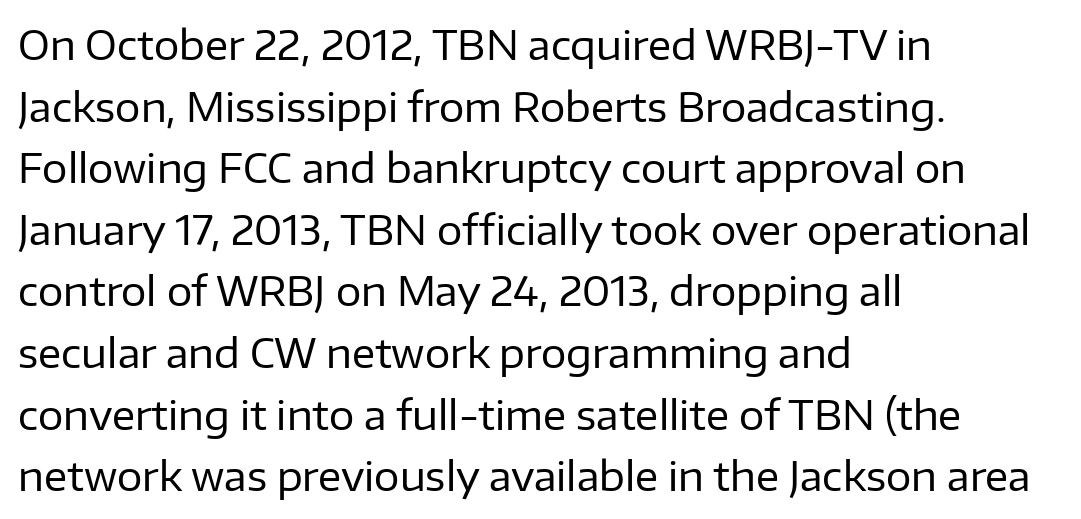
Proportional: the letters do not fall into vertical columns. A student would call this left alignment; a typographer would say flush left, rag right. Stroke terminals: plain, sans-serif. Spacing between characters is what you'd get straight out of the box. These lines sit exactly where default settings would place them. A roman cut, with each character standing at attention.
